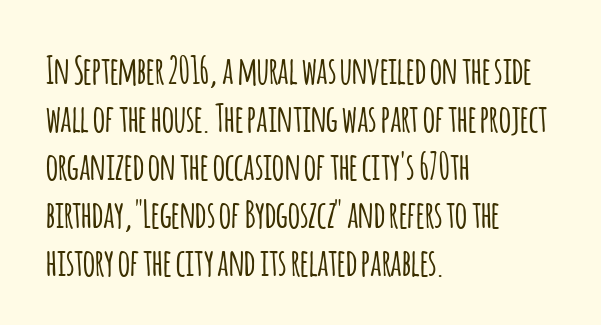
The image shows 38 px condensed sans-serif type, upright; set left-aligned, normal line spacing (1.26x), normal letter spacing, not underlined; low stroke contrast and a large x-height.
